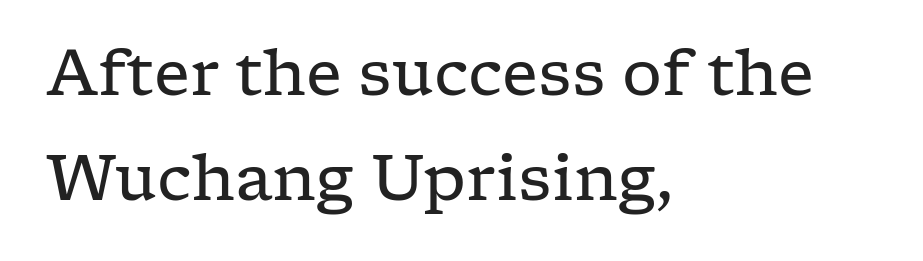
The image shows 63 px regular-weight, wide serif type, upright; set left-aligned, normal line spacing (1.66x), normal letter spacing, not underlined; low stroke contrast and a medium x-height.
